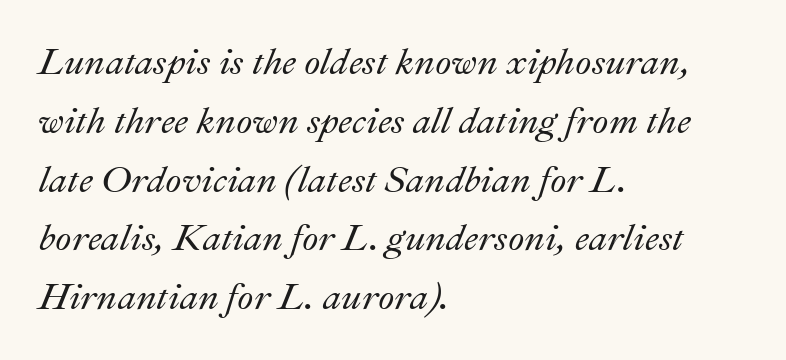
Italic? Definitely — the glyphs are oblique. Between one letter and the next there's only the usual sliver of space. A typesetter would call this proportional, since set widths differ per character. The baseline area is clear. Which margin do the lines hug? The left one — the right edge is uneven.
